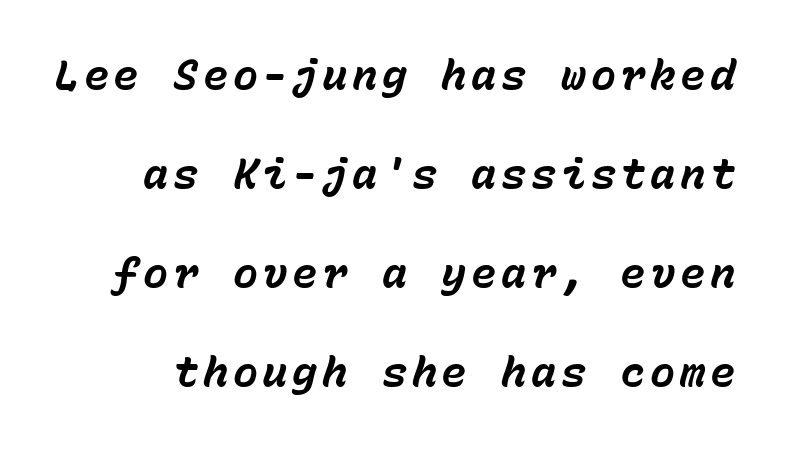
{"italic": "yes", "lean": "right", "slant_degrees": 15, "bold": "yes", "weight": "bold", "width": "normal", "stroke_contrast": "low", "x_height": "medium", "monospaced": "yes", "underline": "no", "line_spacing": "loose", "line_spacing_ratio": 2.36, "glyph_px": 42}
